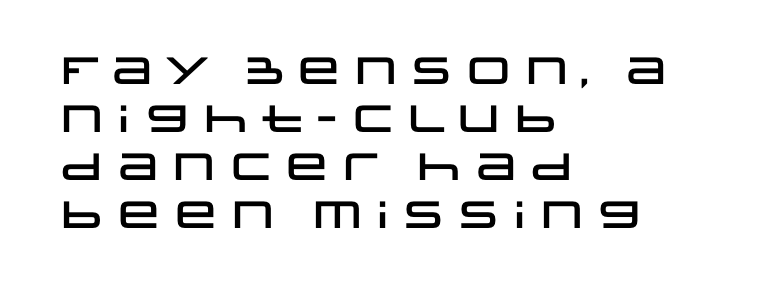
The image shows 38 px wide sans-serif type, upright; set left-aligned, normal line spacing (1.26x), normal letter spacing, not underlined; low stroke contrast and a large x-height.
